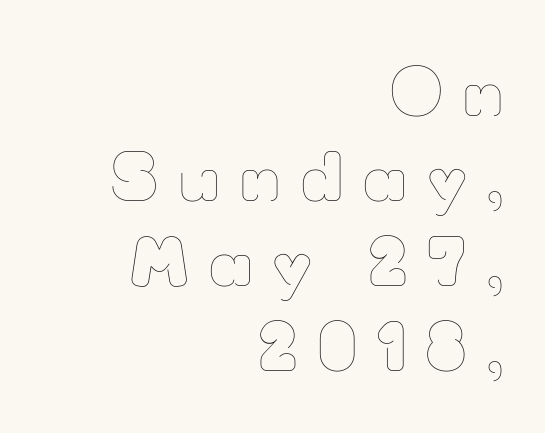
Tracking value appears strongly positive — letters spread wide. The typeface has the unassuming heft of standard copy or less. One-word summary of the alignment: right. This block has exactly the height ordinary leading produces. These lines are rendered in a variable-pitch font.
